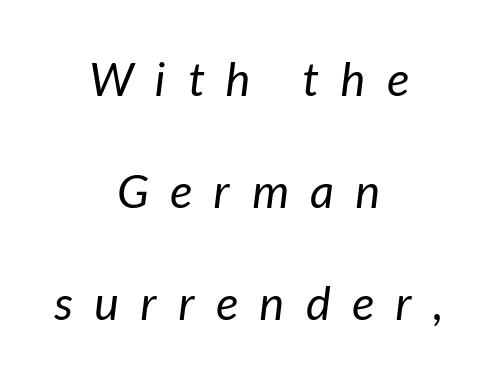
Q: Is the text bold? A: No.
Q: Is the text italic (slanted)? A: Yes, it leans right by about 7 degrees.
Q: Is the text underlined? A: No.
Q: How is the paragraph aligned? A: Centered.
Q: Is the spacing between letters normal or unusually wide? A: Unusually wide.
Q: Is the spacing between lines tight, normal or loose? A: Loose.
Q: Width (condensed, normal, or wide)? A: Normal.
Q: Stroke contrast? A: Low.
Q: x-height? A: Medium.
Q: Monospaced? A: No.
